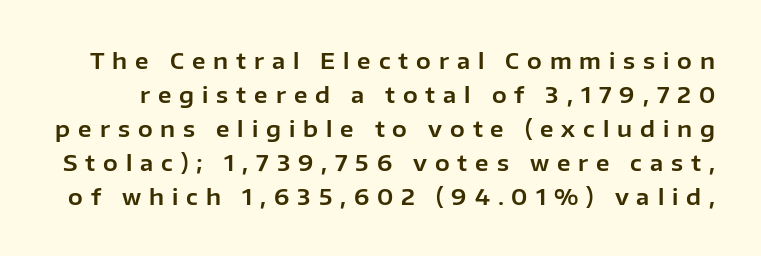
The image shows 22 px text type, upright; set normal line spacing (1.54x), unusually wide letter spacing (+0.36 em), not underlined.
